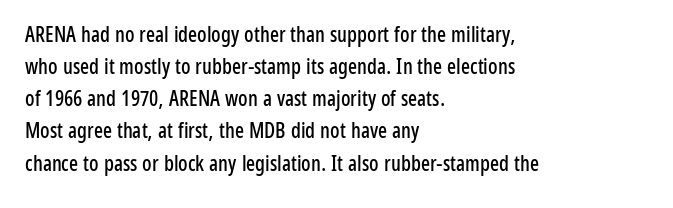
{"italic": "no", "underline": "no", "align": "left", "line_spacing": "normal", "line_spacing_ratio": 1.53, "letter_spacing": "normal", "letter_spacing_em": 0.0, "glyph_px": 21}
